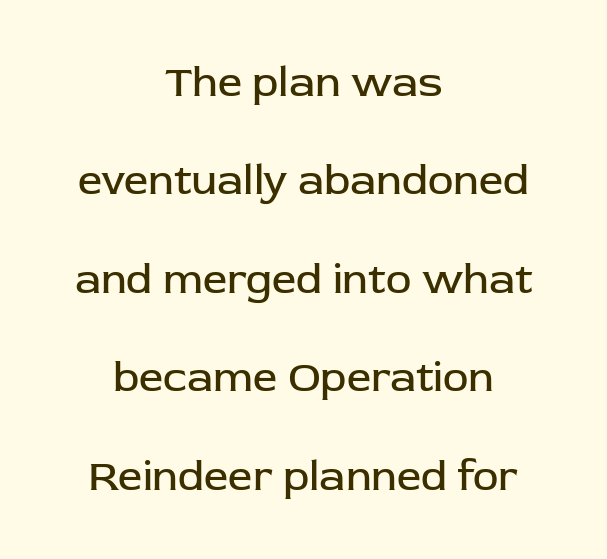
{"serif": "no", "italic": "no", "bold": "no", "weight": "regular", "width": "normal", "stroke_contrast": "low", "x_height": "medium", "monospaced": "no", "underline": "no", "align": "center", "line_spacing": "loose", "line_spacing_ratio": 2.29, "letter_spacing": "normal", "letter_spacing_em": 0.0, "glyph_px": 43}
